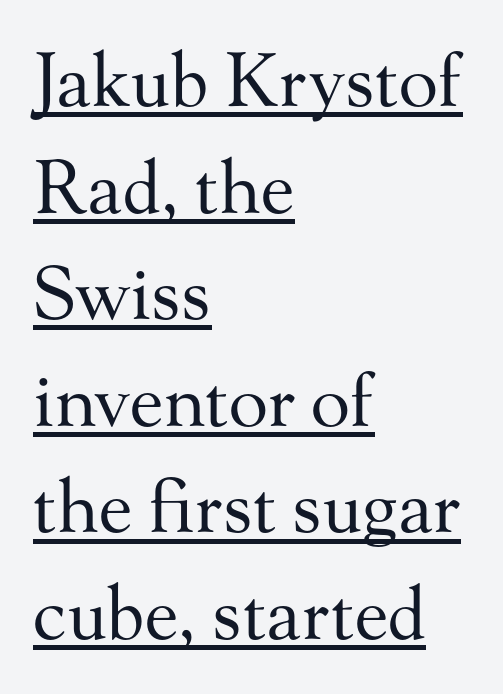
This is underlined copy, the kind a proofreader might mark for attention. Do the characters align in a grid? No, the font is proportional. This is roman type, the default non-slanted kind. How would I describe the line gaps? Plain and ordinary. You could call the tracking neutral — neither tight nor loose. The rendering anchors every line to the left-hand side.
